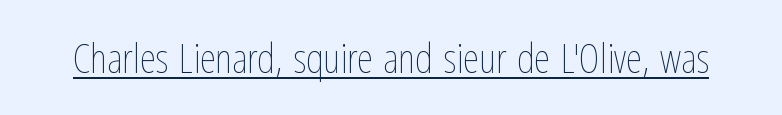
Q: Is the text bold? A: No.
Q: Is the text italic (slanted)? A: No, it is upright.
Q: Is the text underlined? A: Yes.
Q: Is the spacing between letters normal or unusually wide? A: Normal.
Q: Width (condensed, normal, or wide)? A: Condensed.
Q: Stroke contrast? A: Low.
Q: x-height? A: Medium.
Q: Monospaced? A: No.
